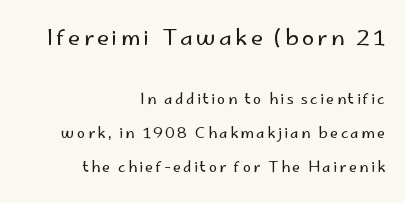
No heavy texture on the line: the type isn't bold. The lettering holds an erect, upright posture throughout. Short and long lines alike share a common ending point at right. Character size in the leading block exceeds that of the trailing block. Whoever set this chose breathing room over compactness in the vertical rhythm.
